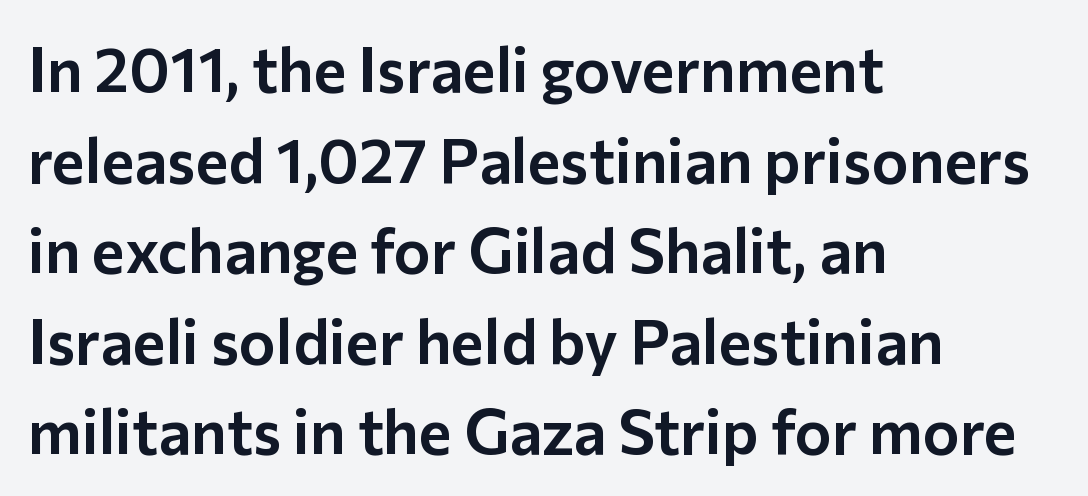
Where is the straight margin? On the left. Font category for this specimen: sans-serif. Baseline-to-baseline distance is the conventional proportion of letter height. The letters advance in unequal steps, a hallmark of proportional type.
